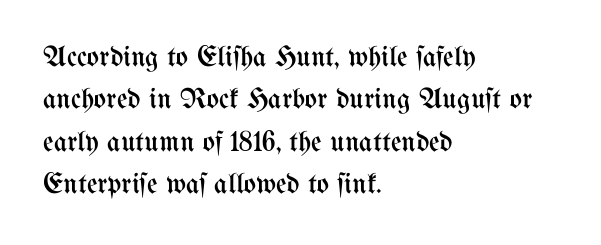
{"italic": "no", "bold": "no", "weight": "regular", "width": "condensed", "stroke_contrast": "medium", "x_height": "medium", "monospaced": "no", "underline": "no", "align": "left", "line_spacing": "normal", "line_spacing_ratio": 1.46, "letter_spacing": "normal", "letter_spacing_em": 0.0, "glyph_px": 29}
